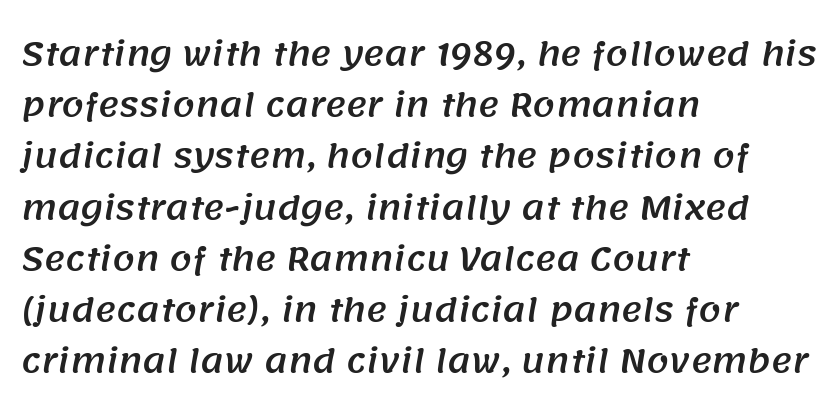
This sample has the flowing, uneven cadence of proportional lettering. In CSS terms this would be text-align: left. Successive baselines arrive at the customary interval. Each letter's strokes conclude bluntly, with no projecting serifs. The passage shown has conventional tracking throughout. Plain, unruled lines of type.
